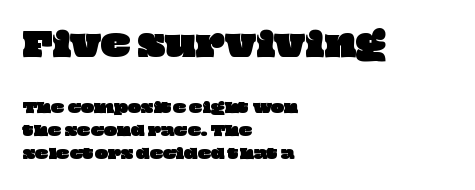
The image shows 31 px wide type; set left-aligned, normal line spacing (1.65x), normal letter spacing, not underlined; the first (top) block is 2.21x larger; low stroke contrast and a large x-height.
